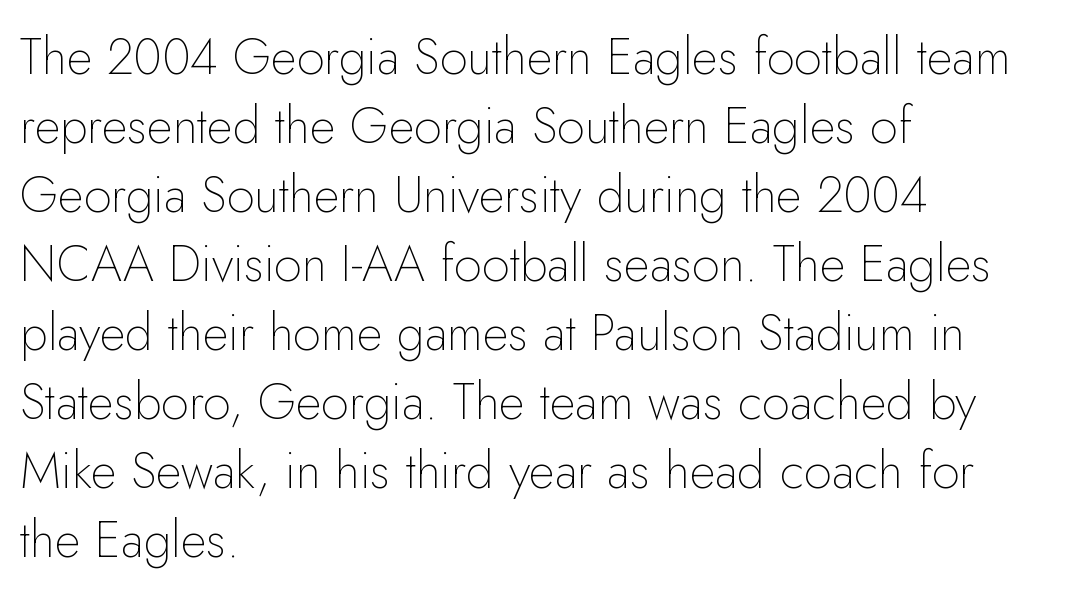
Q: Is the text bold? A: No.
Q: Is the text italic (slanted)? A: No, it is upright.
Q: Is the typeface a serif or a sans-serif typeface? A: Sans-serif.
Q: Is the text underlined? A: No.
Q: How is the paragraph aligned? A: Left-aligned.
Q: Is the spacing between letters normal or unusually wide? A: Normal.
Q: Is the spacing between lines tight, normal or loose? A: Normal.
Q: Width (condensed, normal, or wide)? A: Normal.
Q: Stroke contrast? A: Low.
Q: x-height? A: Small.
Q: Monospaced? A: No.
